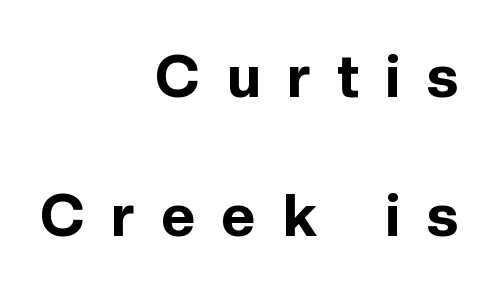
The image shows 58 px bold sans-serif type, upright; set right-aligned, loose line spacing (2.4x), unusually wide letter spacing (+0.47 em), not underlined; a medium x-height.
